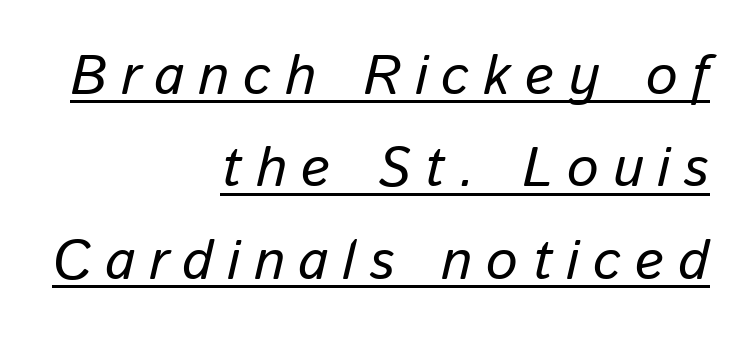
Q: Is the text italic (slanted)? A: Yes, it leans right by about 13 degrees.
Q: Is the text underlined? A: Yes.
Q: How is the paragraph aligned? A: Right-aligned.
Q: Is the spacing between letters normal or unusually wide? A: Unusually wide.
Q: Is the spacing between lines tight, normal or loose? A: Normal.
Q: Width (condensed, normal, or wide)? A: Normal.
Q: Stroke contrast? A: Low.
Q: x-height? A: Medium.
Q: Monospaced? A: No.
